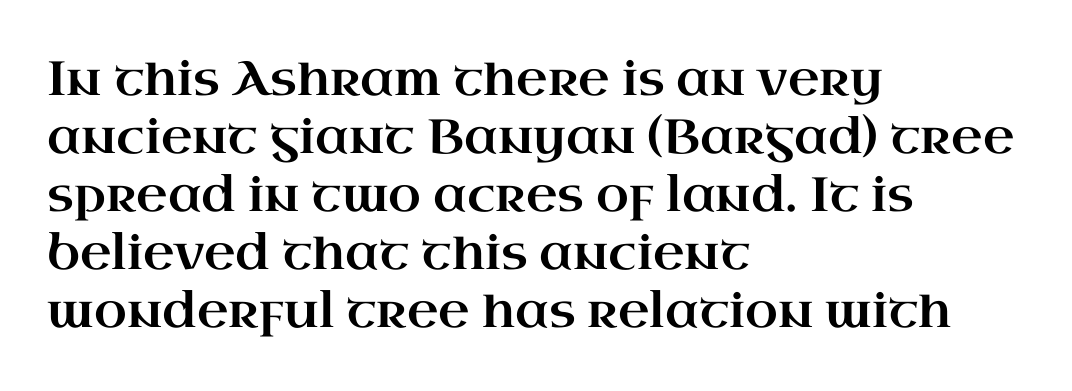
The image shows 48 px wide serif type, upright; set left-aligned, line spacing 1.21x, normal letter spacing, not underlined; high stroke contrast and a small x-height.
